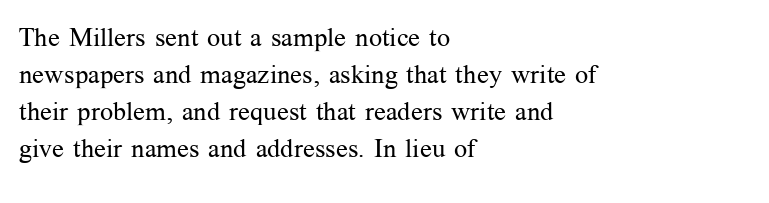
{"italic": "no", "bold": "no", "underline": "no", "align": "left", "line_spacing": "normal", "line_spacing_ratio": 1.42, "letter_spacing": "normal", "letter_spacing_em": 0.0, "glyph_px": 26}
